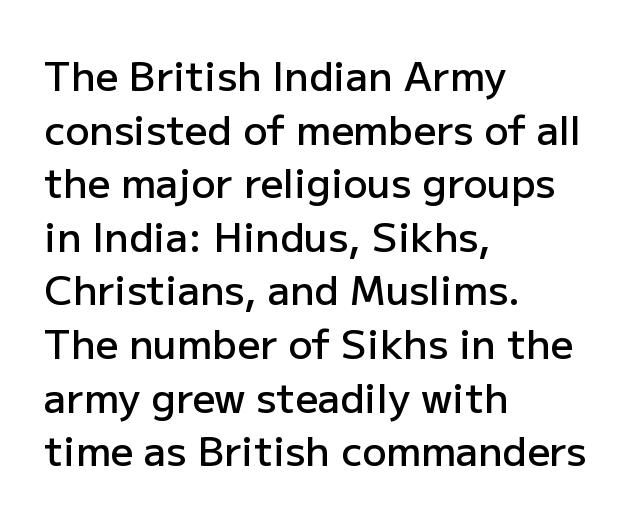
Q: Is the text bold? A: Semi-bold.
Q: Is the text italic (slanted)? A: No, it is upright.
Q: Is the typeface a serif or a sans-serif typeface? A: Sans-serif.
Q: Is the text underlined? A: No.
Q: How is the paragraph aligned? A: Left-aligned.
Q: Is the spacing between letters normal or unusually wide? A: Normal.
Q: Is the spacing between lines tight, normal or loose? A: Normal.
Q: Width (condensed, normal, or wide)? A: Normal.
Q: Stroke contrast? A: Low.
Q: x-height? A: Medium.
Q: Monospaced? A: No.
